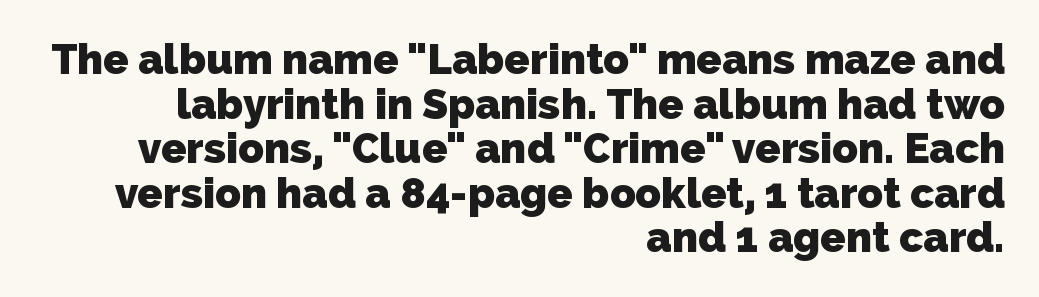
This sample uses plain, unmodified letter spacing. The text was rendered using a sans face with plain stroke endings. Descenders are the only things crossing below the line. Here the designer chose a conventional face with non-uniform glyph widths.
